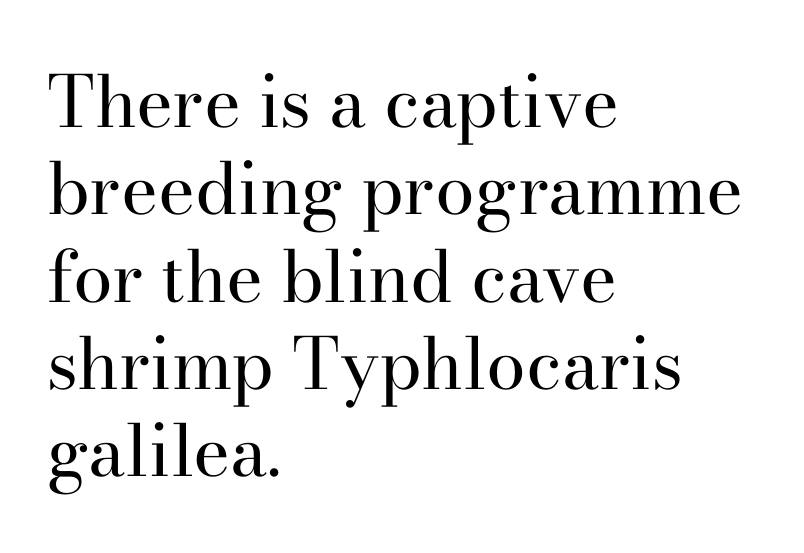
{"serif": "yes", "italic": "no", "bold": "no", "weight": "regular", "width": "normal", "stroke_contrast": "high", "x_height": "small", "monospaced": "no", "underline": "no", "align": "left", "line_spacing_ratio": 1.23, "letter_spacing": "normal", "letter_spacing_em": 0.0, "glyph_px": 71}
